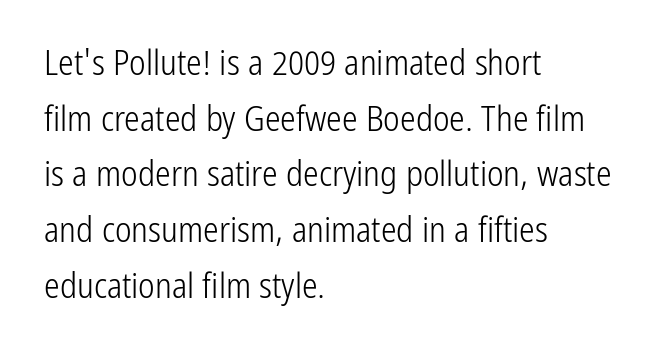
The image shows 35 px light, condensed sans-serif type, upright; set left-aligned, normal line spacing (1.59x), normal letter spacing, not underlined; low stroke contrast and a medium x-height.
